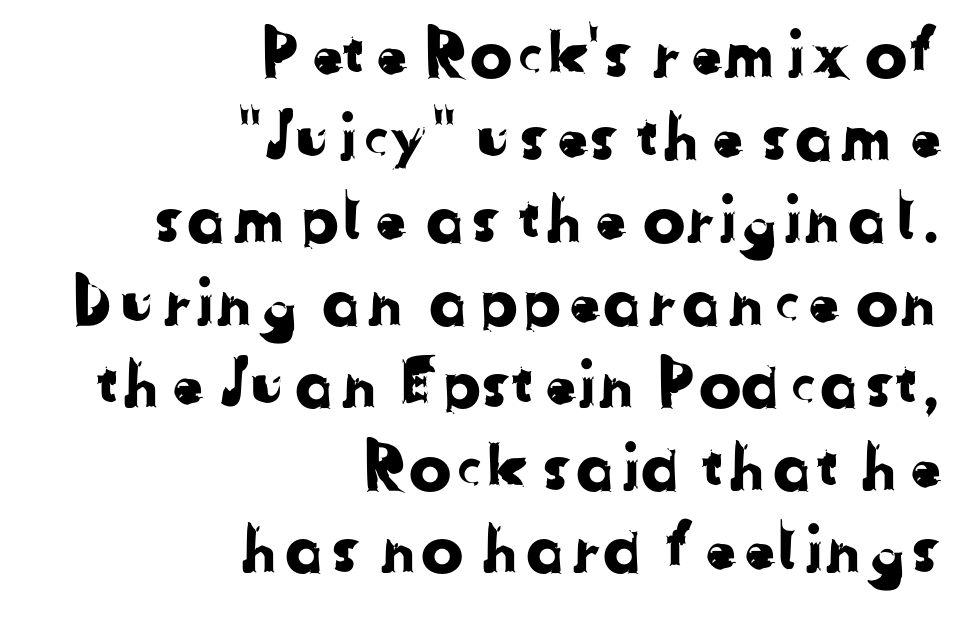
{"serif": "no", "width": "normal", "stroke_contrast": "low", "x_height": "medium", "monospaced": "no", "underline": "no", "align": "right", "line_spacing": "normal", "line_spacing_ratio": 1.29, "letter_spacing": "normal", "letter_spacing_em": 0.0, "glyph_px": 64}
